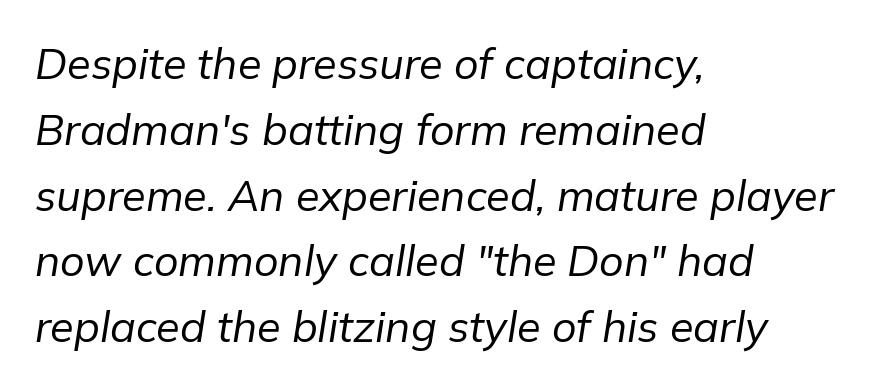
Q: Is the text bold? A: No.
Q: Is the text italic (slanted)? A: Yes, it leans right by about 9 degrees.
Q: Is the text underlined? A: No.
Q: How is the paragraph aligned? A: Left-aligned.
Q: Is the spacing between letters normal or unusually wide? A: Normal.
Q: Is the spacing between lines tight, normal or loose? A: Normal.
Q: Width (condensed, normal, or wide)? A: Normal.
Q: Stroke contrast? A: Low.
Q: x-height? A: Medium.
Q: Monospaced? A: No.
